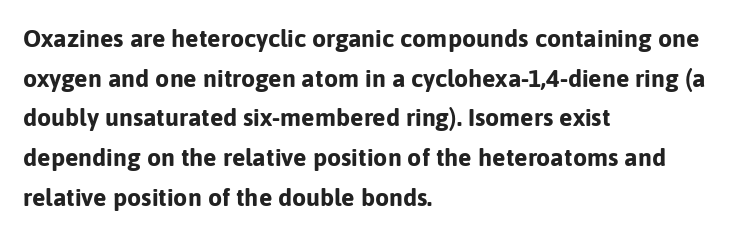
Q: Is the text bold? A: Yes.
Q: Is the text italic (slanted)? A: No, it is upright.
Q: Is the text underlined? A: No.
Q: How is the paragraph aligned? A: Left-aligned.
Q: Is the spacing between letters normal or unusually wide? A: Normal.
Q: Is the spacing between lines tight, normal or loose? A: Normal.
